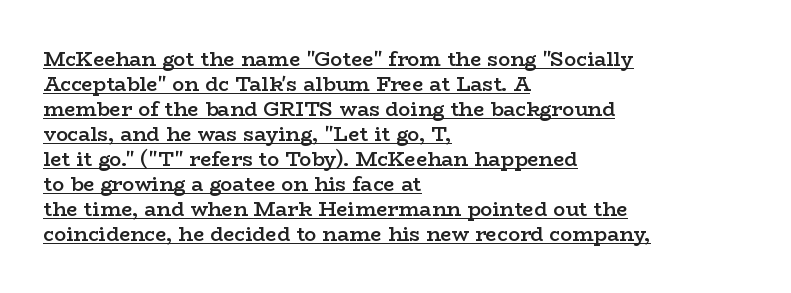
The image shows 20 px text type, upright; set left-aligned, normal line spacing (1.25x), normal letter spacing, underlined.
